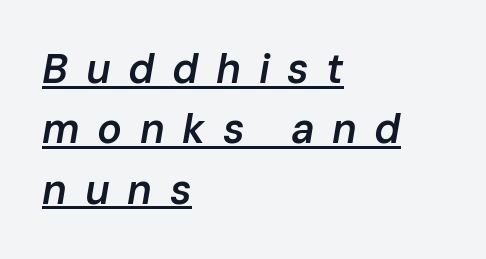
The image shows 41 px semibold type, italic (leaning right); set left-aligned, normal line spacing (1.47x), unusually wide letter spacing (+0.43 em), underlined; low stroke contrast and a medium x-height.
